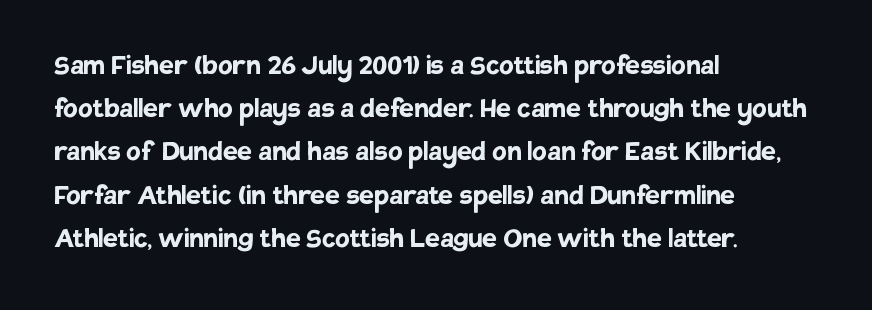
{"serif": "no", "italic": "no", "bold": "yes", "weight": "semibold", "width": "normal", "stroke_contrast": "low", "x_height": "large", "monospaced": "no", "underline": "no", "align": "left", "line_spacing": "normal", "line_spacing_ratio": 1.31, "letter_spacing": "normal", "letter_spacing_em": 0.0, "glyph_px": 33}
